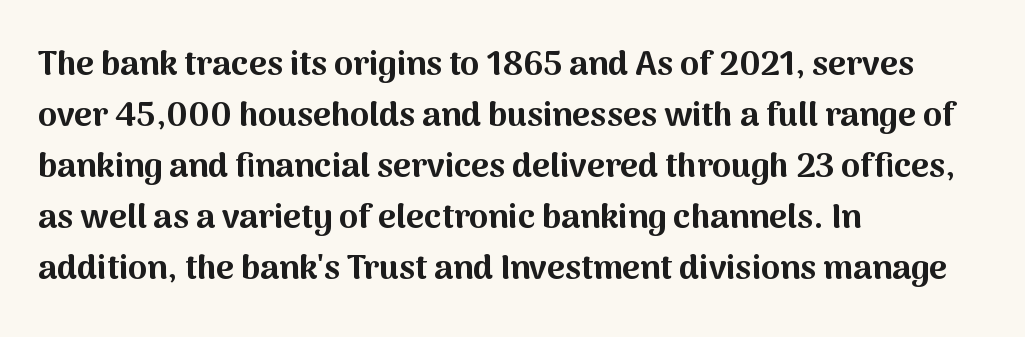
Here the designer chose a conventional face with non-uniform glyph widths. The tracking reads as untouched default to a designer's eye. The axis of the letterforms is exactly vertical. Notice how thick the strokes are: this is what a full bold looks like. Look at the bottom of the vertical strokes: they stop flat, with no serifs.
